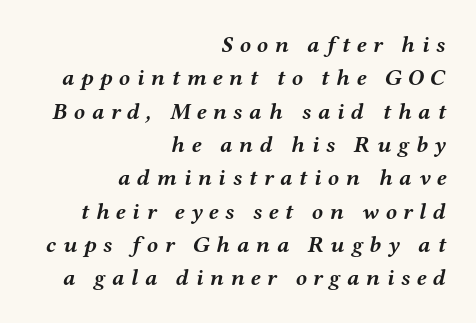
Q: Is the text bold? A: Yes.
Q: Is the text italic (slanted)? A: Yes, it leans right by about 12 degrees.
Q: Is the text underlined? A: No.
Q: How is the paragraph aligned? A: Right-aligned.
Q: Is the spacing between letters normal or unusually wide? A: Unusually wide.
Q: Is the spacing between lines tight, normal or loose? A: Normal.
